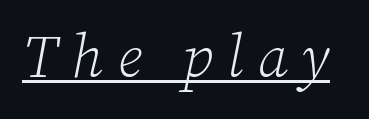
{"serif": "yes", "italic": "yes", "lean": "right", "slant_degrees": 12, "bold": "no", "weight": "light", "width": "normal", "stroke_contrast": "low", "x_height": "medium", "monospaced": "no", "underline": "yes", "letter_spacing": "wide", "letter_spacing_em": 0.24, "glyph_px": 59}
